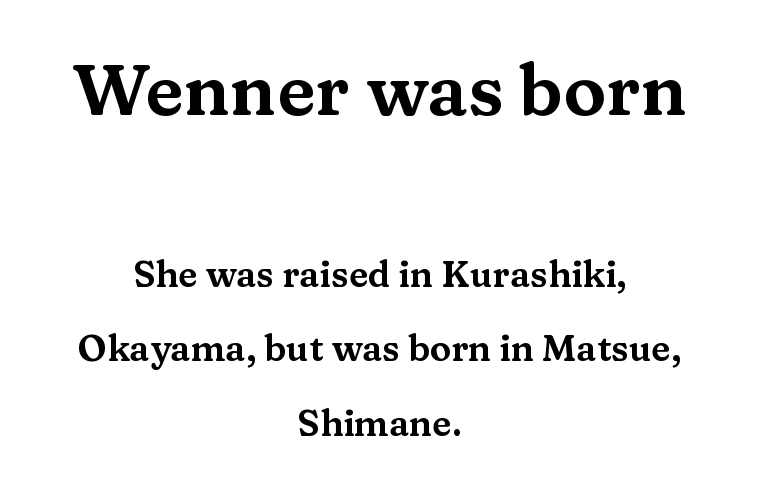
The image shows 72 px wide serif type, upright; set centered, loose line spacing (2.07x), normal letter spacing, not underlined; the first (top) block is 2.0x larger; medium stroke contrast and a medium x-height.
